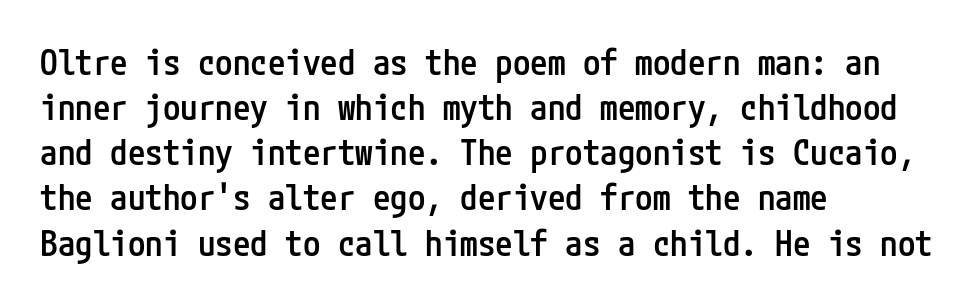
{"serif": "no", "italic": "no", "bold": "semi", "weight": "semibold", "width": "condensed", "stroke_contrast": "low", "x_height": "medium", "underline": "no", "align": "left", "line_spacing": "normal", "line_spacing_ratio": 1.29, "letter_spacing": "normal", "letter_spacing_em": 0.0, "glyph_px": 35}
